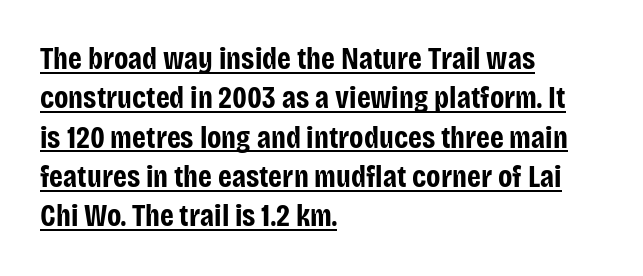
Where is the straight margin? On the left. I'd describe the lettering as bold — thick and assertive. Compared with undecorated copy, this sample adds a rule below the words. The letters sit at their default tracking, neither squeezed nor spread. The passage shown stacks its lines at a standard gap.
